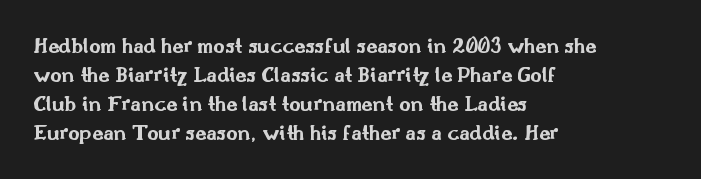
I'd describe the lettering as bold — thick and assertive. Line starts are locked; line ends wander. Nope, not italic — everything's standing straight. Only glyphs here, with clear space below each row.
